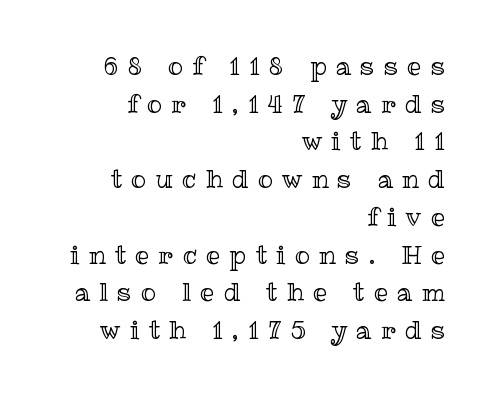
You could only call the tracking loose — the letters float apart. The paragraph shown leans on its right margin. Does the lettering tilt? It doesn't — this is upright. The leading is moderate, giving the passage an even texture. The zone under the glyphs is completely vacant.
